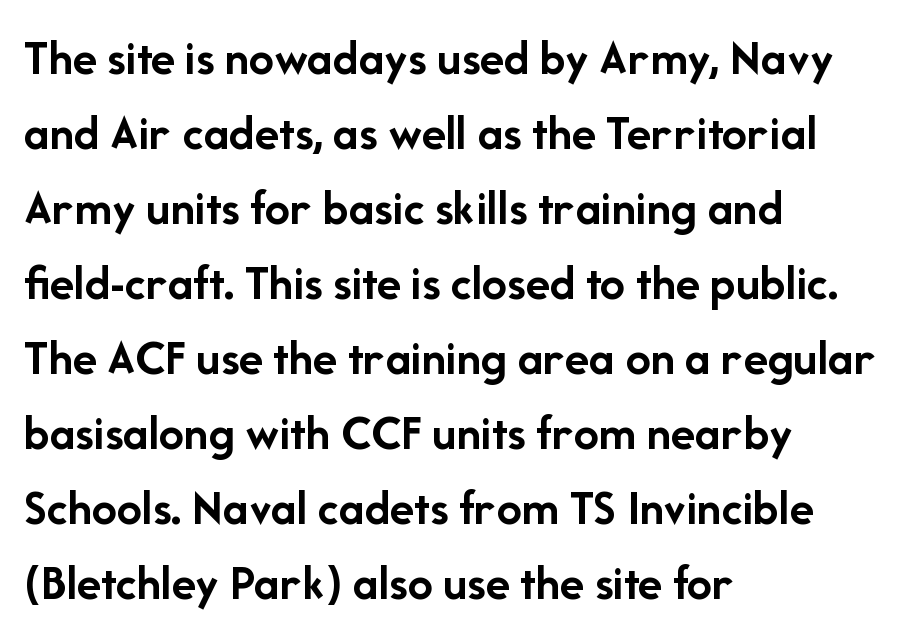
The image shows 50 px semibold sans-serif type, upright; set left-aligned, normal line spacing (1.5x), normal letter spacing, not underlined; low stroke contrast and a medium x-height.
